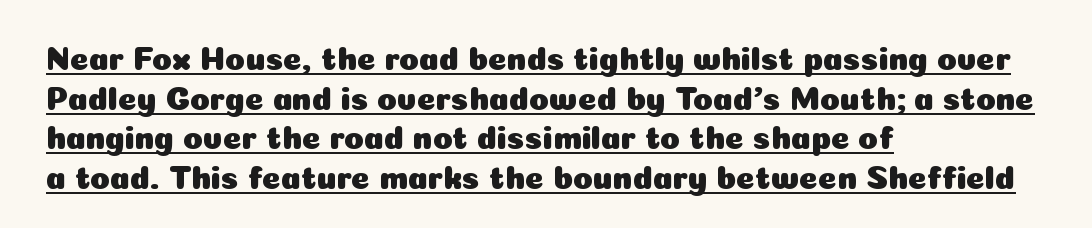
{"serif": "no", "italic": "no", "width": "normal", "stroke_contrast": "low", "x_height": "medium", "monospaced": "no", "underline": "yes", "align": "left", "line_spacing_ratio": 1.24, "letter_spacing": "normal", "letter_spacing_em": 0.0, "glyph_px": 32}
